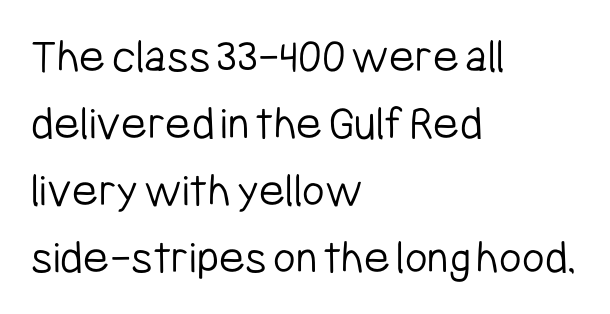
Line spacing here is normal. Look at the tracking — it's just the regular setting, nothing added. Here the designer chose a conventional face with non-uniform glyph widths. Font category for this specimen: sans-serif. Which margin do the lines hug? The left one — the right edge is uneven. These lines were composed using upright roman letters.
